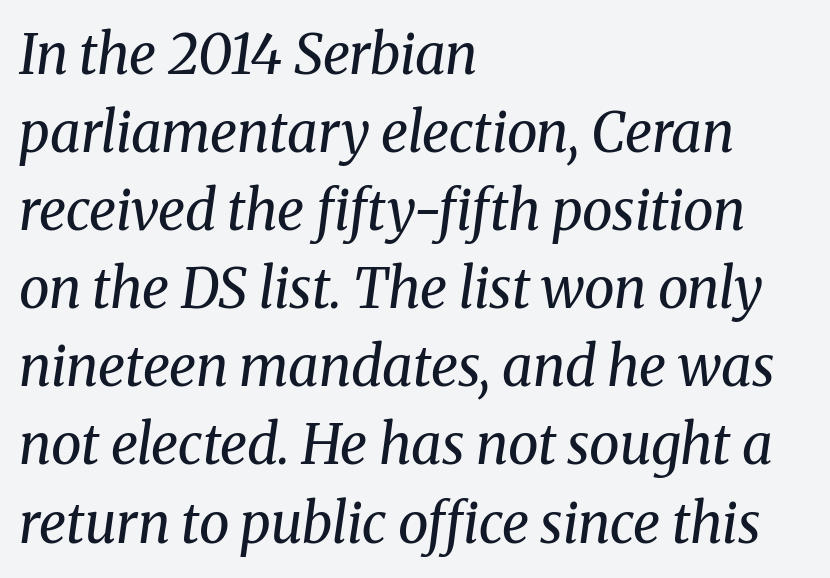
Q: Is the text bold? A: No.
Q: Is the text italic (slanted)? A: Yes, it leans right by about 8 degrees.
Q: Is the typeface a serif or a sans-serif typeface? A: Serif.
Q: Is the text underlined? A: No.
Q: How is the paragraph aligned? A: Left-aligned.
Q: Is the spacing between letters normal or unusually wide? A: Normal.
Q: Is the spacing between lines tight, normal or loose? A: Normal.
Q: Width (condensed, normal, or wide)? A: Normal.
Q: Stroke contrast? A: Medium.
Q: x-height? A: Medium.
Q: Monospaced? A: No.
